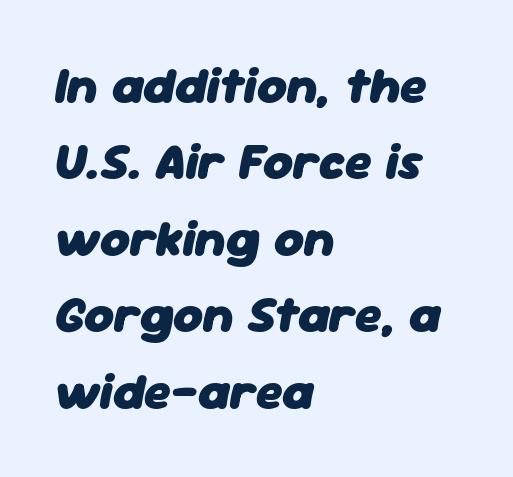
The image shows 51 px heavy type, italic (leaning right); set left-aligned, normal line spacing (1.5x), normal letter spacing, not underlined; low stroke contrast and a medium x-height.
